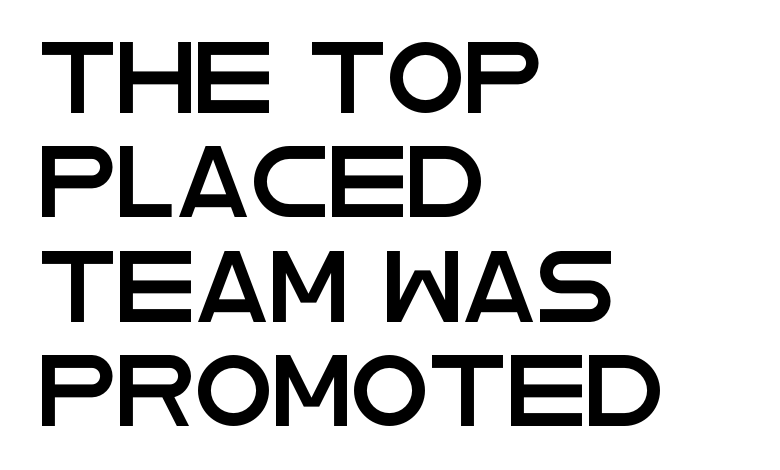
{"serif": "no", "italic": "no", "width": "wide", "stroke_contrast": "low", "x_height": "large", "monospaced": "no", "underline": "no", "align": "left", "line_spacing": "normal", "line_spacing_ratio": 1.47, "letter_spacing": "normal", "letter_spacing_em": 0.0, "glyph_px": 71}
